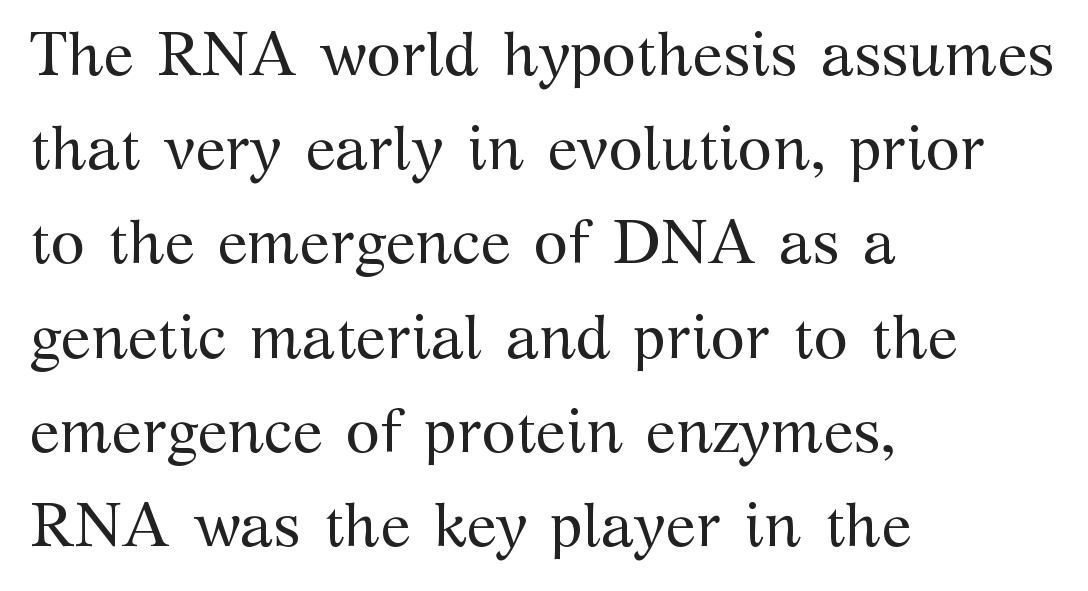
Q: Is the text bold? A: No.
Q: Is the text italic (slanted)? A: No, it is upright.
Q: Is the typeface a serif or a sans-serif typeface? A: Serif.
Q: Is the text underlined? A: No.
Q: How is the paragraph aligned? A: Left-aligned.
Q: Is the spacing between letters normal or unusually wide? A: Normal.
Q: Is the spacing between lines tight, normal or loose? A: Normal.
Q: Width (condensed, normal, or wide)? A: Normal.
Q: Stroke contrast? A: Medium.
Q: x-height? A: Medium.
Q: Monospaced? A: No.
